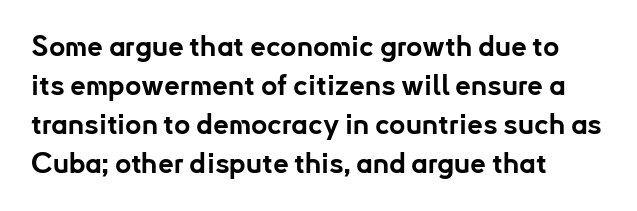
Q: Is the text bold? A: Yes.
Q: Is the text italic (slanted)? A: No, it is upright.
Q: Is the typeface a serif or a sans-serif typeface? A: Sans-serif.
Q: Is the text underlined? A: No.
Q: How is the paragraph aligned? A: Left-aligned.
Q: Is the spacing between letters normal or unusually wide? A: Normal.
Q: Is the spacing between lines tight, normal or loose? A: Normal.
Q: Width (condensed, normal, or wide)? A: Normal.
Q: Stroke contrast? A: Low.
Q: x-height? A: Small.
Q: Monospaced? A: No.
